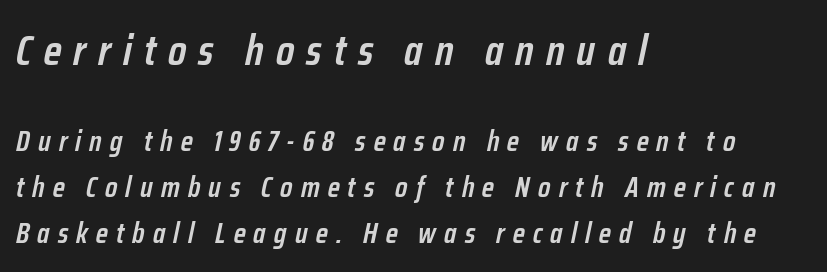
{"italic": "yes", "lean": "right", "slant_degrees": 12, "bold": "semi", "weight": "semibold", "width": "condensed", "stroke_contrast": "low", "x_height": "medium", "monospaced": "no", "underline": "no", "align": "left", "line_spacing": "normal", "line_spacing_ratio": 1.58, "letter_spacing": "wide", "letter_spacing_em": 0.28, "larger_block": "first", "size_ratio": 1.48, "glyph_px": 43}
